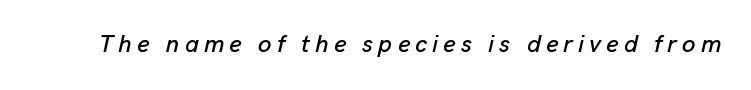
Only glyphs here, with clear space below each row. The tracking reads as deliberately expanded to a designer's eye. The letters are slanted; this is an italic face.
